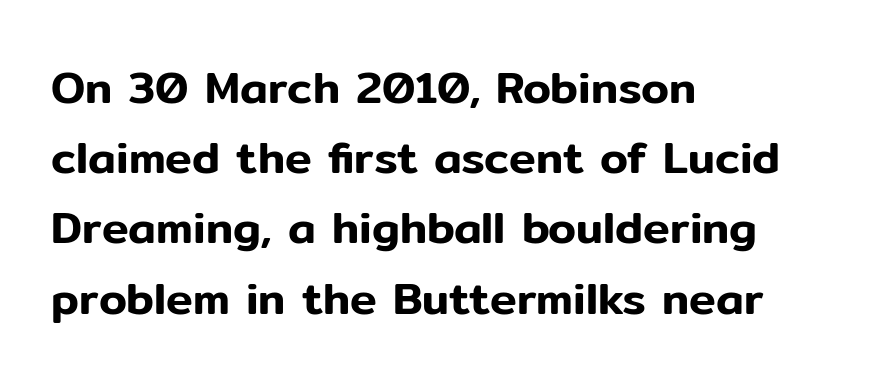
The image shows 45 px sans-serif type, upright; set left-aligned, normal line spacing (1.56x), normal letter spacing, not underlined; low stroke contrast and a medium x-height.
